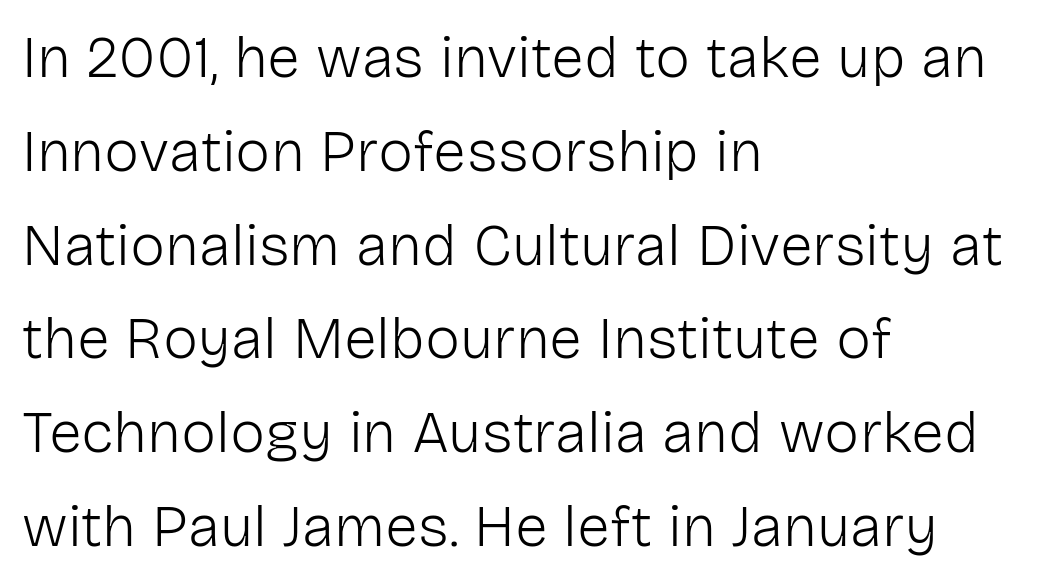
{"serif": "no", "italic": "no", "bold": "no", "weight": "light", "width": "normal", "stroke_contrast": "low", "x_height": "medium", "monospaced": "no", "underline": "no", "align": "left", "line_spacing": "normal", "line_spacing_ratio": 1.59, "letter_spacing": "normal", "letter_spacing_em": 0.0, "glyph_px": 59}
